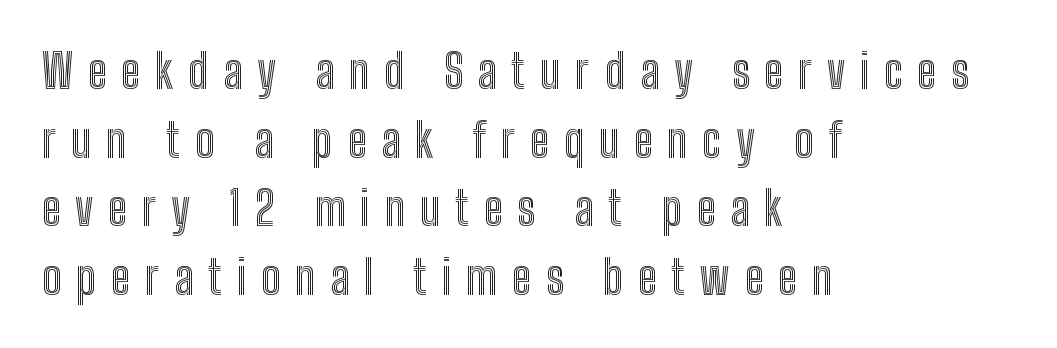
{"italic": "no", "width": "condensed", "x_height": "medium", "monospaced": "no", "underline": "no", "align": "left", "line_spacing": "normal", "line_spacing_ratio": 1.46, "letter_spacing": "wide", "letter_spacing_em": 0.31, "glyph_px": 47}
